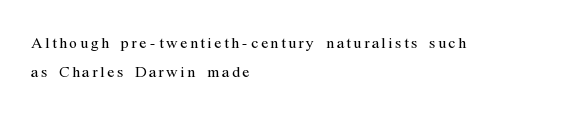
Q: Is the text bold? A: No.
Q: Is the text italic (slanted)? A: No, it is upright.
Q: Is the text underlined? A: No.
Q: How is the paragraph aligned? A: Left-aligned.
Q: Is the spacing between lines tight, normal or loose? A: Normal.
